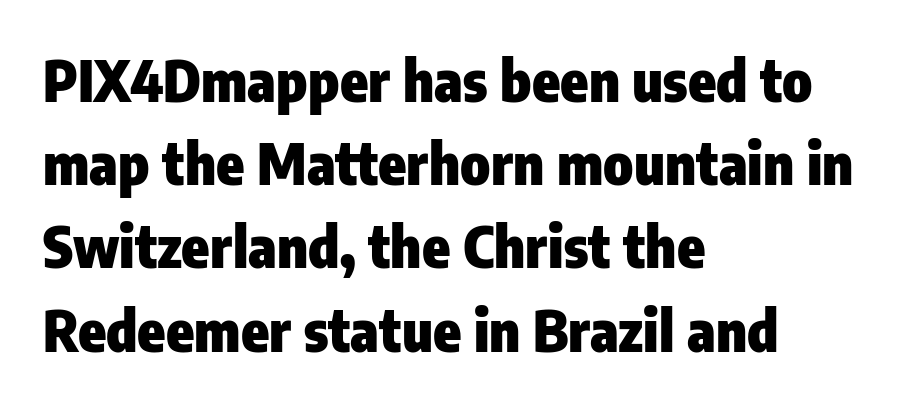
Q: Is the text bold? A: Yes.
Q: Is the text italic (slanted)? A: No, it is upright.
Q: Is the typeface a serif or a sans-serif typeface? A: Sans-serif.
Q: Is the text underlined? A: No.
Q: How is the paragraph aligned? A: Left-aligned.
Q: Is the spacing between letters normal or unusually wide? A: Normal.
Q: Is the spacing between lines tight, normal or loose? A: Normal.
Q: Width (condensed, normal, or wide)? A: Condensed.
Q: Stroke contrast? A: Low.
Q: x-height? A: Medium.
Q: Monospaced? A: No.
